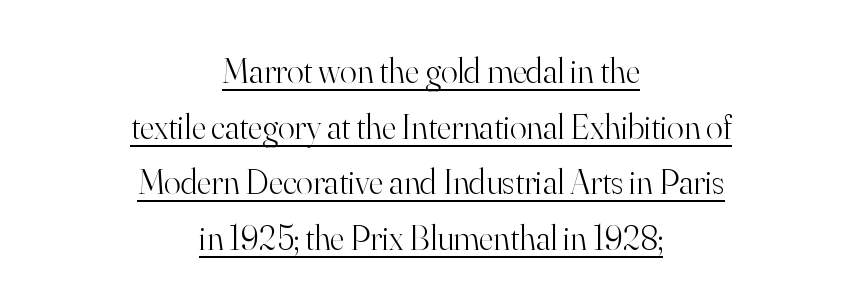
Q: Is the text bold? A: No.
Q: Is the text italic (slanted)? A: No, it is upright.
Q: Is the typeface a serif or a sans-serif typeface? A: Serif.
Q: Is the text underlined? A: Yes.
Q: How is the paragraph aligned? A: Centered.
Q: Is the spacing between letters normal or unusually wide? A: Normal.
Q: Is the spacing between lines tight, normal or loose? A: Normal.
Q: Width (condensed, normal, or wide)? A: Normal.
Q: Stroke contrast? A: High.
Q: x-height? A: Small.
Q: Monospaced? A: No.
